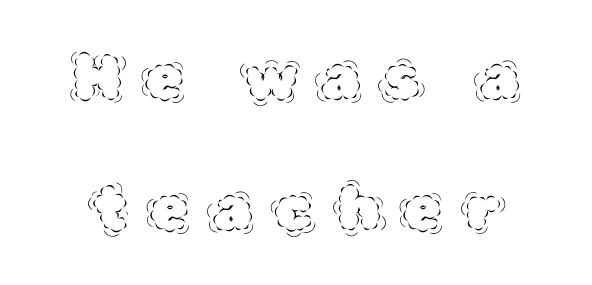
The image shows 61 px thin type, upright; set loose line spacing (2.14x), unusually wide letter spacing (+0.4 em), not underlined; a large x-height.
